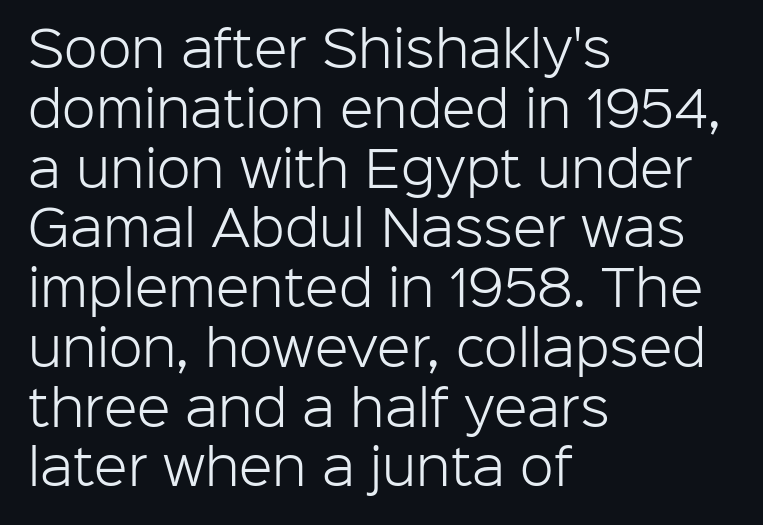
{"serif": "no", "italic": "no", "bold": "no", "weight": "light", "width": "normal", "stroke_contrast": "low", "x_height": "medium", "monospaced": "no", "underline": "no", "align": "left", "line_spacing_ratio": 1.22, "letter_spacing": "normal", "letter_spacing_em": 0.0, "glyph_px": 49}
